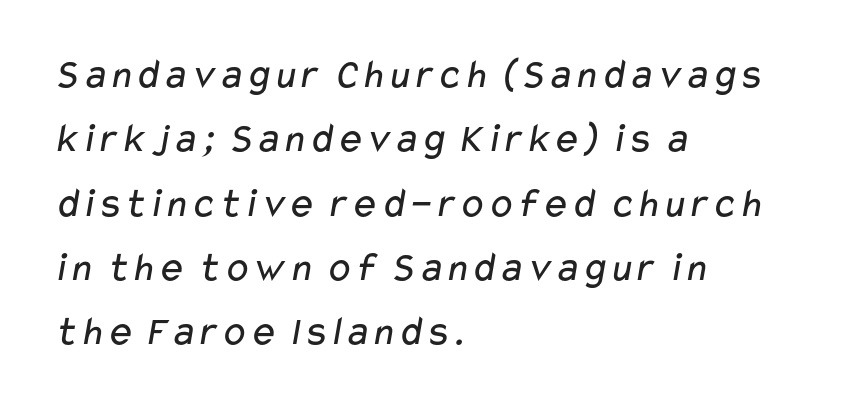
Q: Is the text bold? A: No.
Q: Is the typeface a serif or a sans-serif typeface? A: Sans-serif.
Q: Is the text underlined? A: No.
Q: How is the paragraph aligned? A: Left-aligned.
Q: Is the spacing between letters normal or unusually wide? A: Normal.
Q: Is the spacing between lines tight, normal or loose? A: Normal.
Q: Width (condensed, normal, or wide)? A: Wide.
Q: Stroke contrast? A: Low.
Q: x-height? A: Medium.
Q: Monospaced? A: No.
